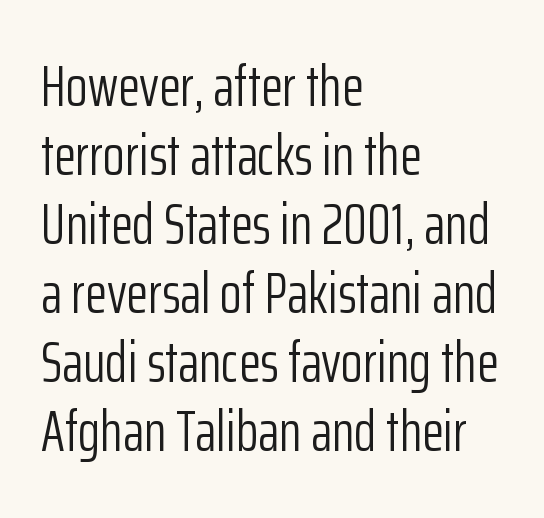
The gap between lines stays unmarked. What stands out about the letter spacing? Nothing — it is the standard amount. Here the designer chose a conventional face with non-uniform glyph widths. Stroke terminals: plain, sans-serif. Ink coverage per letter is moderate at most. The lettering holds an erect, upright posture throughout.
